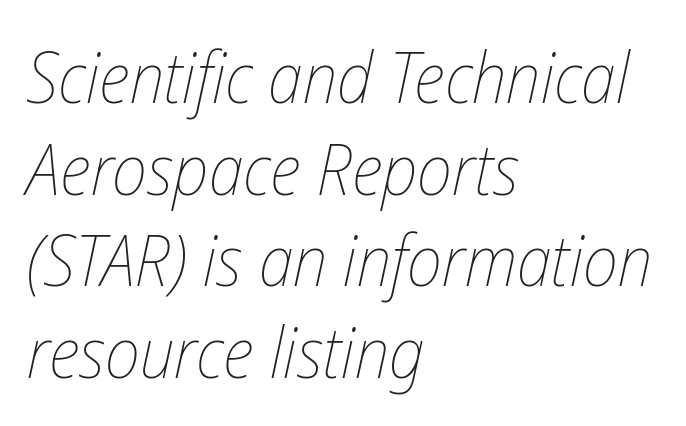
The image shows 71 px thin, condensed type, italic (leaning right); set left-aligned, normal line spacing (1.29x), normal letter spacing, not underlined; low stroke contrast and a medium x-height.
